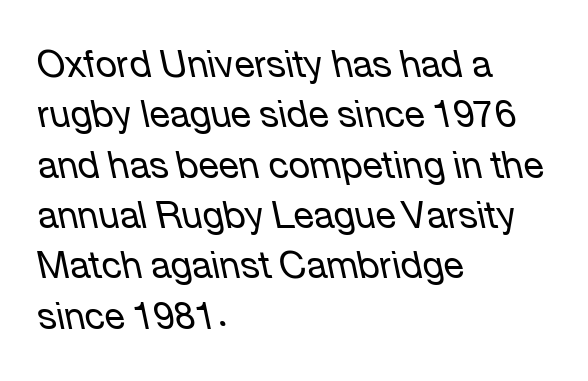
{"italic": "yes", "lean": "left", "slant_degrees": 12, "bold": "no", "weight": "regular", "width": "normal", "stroke_contrast": "low", "x_height": "medium", "monospaced": "no", "underline": "no", "align": "left", "line_spacing": "normal", "line_spacing_ratio": 1.36, "letter_spacing": "normal", "letter_spacing_em": 0.0, "glyph_px": 37}
